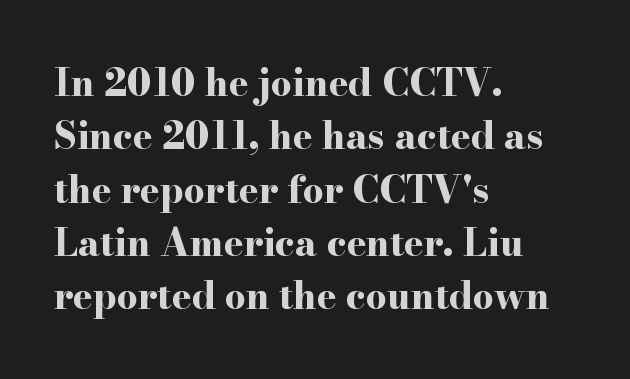
Q: Is the text bold? A: Yes.
Q: Is the text italic (slanted)? A: No, it is upright.
Q: Is the typeface a serif or a sans-serif typeface? A: Serif.
Q: Is the text underlined? A: No.
Q: How is the paragraph aligned? A: Left-aligned.
Q: Is the spacing between letters normal or unusually wide? A: Normal.
Q: Is the spacing between lines tight, normal or loose? A: Normal.
Q: Width (condensed, normal, or wide)? A: Wide.
Q: Stroke contrast? A: High.
Q: x-height? A: Small.
Q: Monospaced? A: No.
